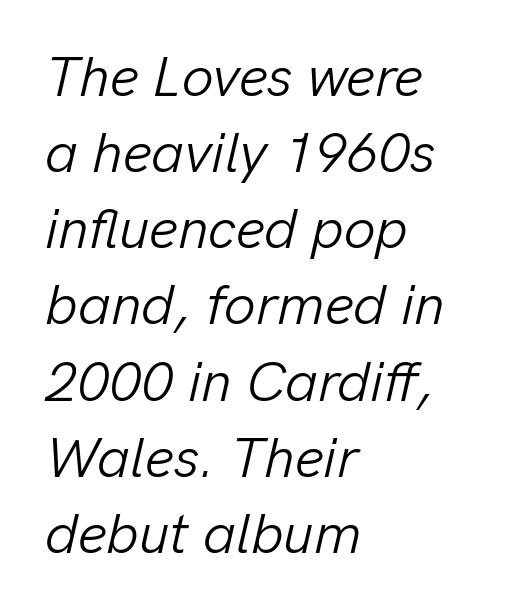
The image shows 56 px light type, italic (leaning right); set left-aligned, normal line spacing (1.36x), normal letter spacing, not underlined; low stroke contrast and a medium x-height.
